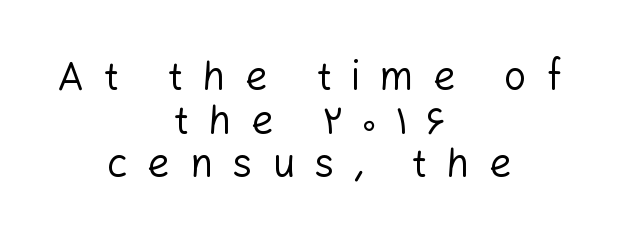
Do the characters align in a grid? No, the font is proportional. Regarding serifs, this sample does without them. The rendering positions every line midway between the sides. Students, observe: this is what under-led, compact text looks like. The cut favours lightness, reaching ordinary text weight at its darkest. Someone cranked the tracking dial way up on this one.
